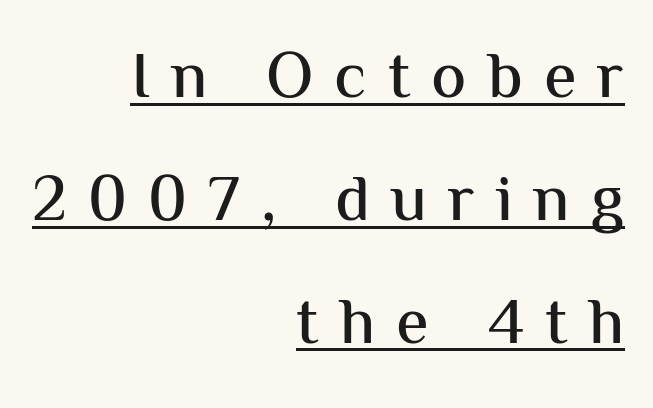
{"serif": "no", "italic": "no", "width": "normal", "stroke_contrast": "medium", "x_height": "medium", "monospaced": "no", "underline": "yes", "align": "right", "line_spacing_ratio": 1.86, "letter_spacing": "wide", "letter_spacing_em": 0.32, "glyph_px": 66}
